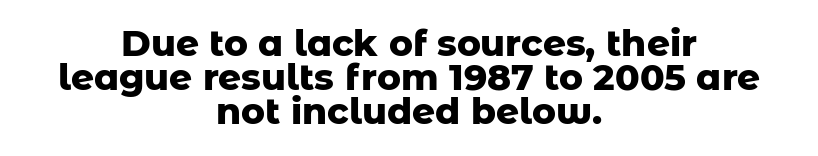
Tracking value appears to be zero — textbook default spacing. Type without underlining. Compared with a flush-left layout, this one balances lines on the center instead. Thick stems and heavy bowls — unmistakably bold. What kind of face is this? One without serifs — a sans. In terms of posture, this sample is upright.
